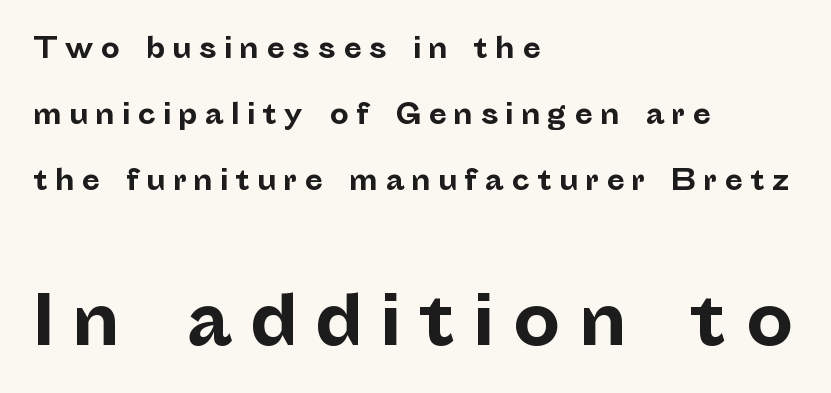
The image shows 67 px bold sans-serif type, upright; set left-aligned, loose line spacing (2.44x), unusually wide letter spacing (+0.26 em), not underlined; the second (bottom) block is 2.48x larger; low stroke contrast and a medium x-height.
